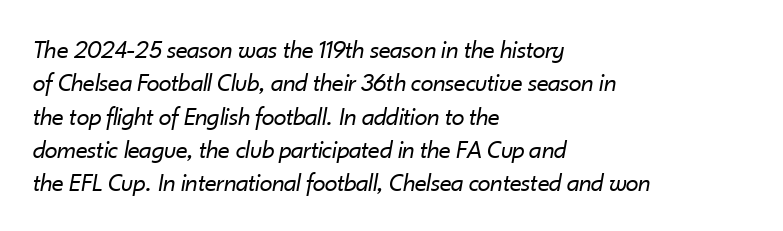
Decoration check: the copy has no underline. Regular leading. Leftover space on each line is placed entirely after the last word. Standard letterfit; no display-style spreading of the glyphs. The axis of the letterforms is tilted away from vertical.
